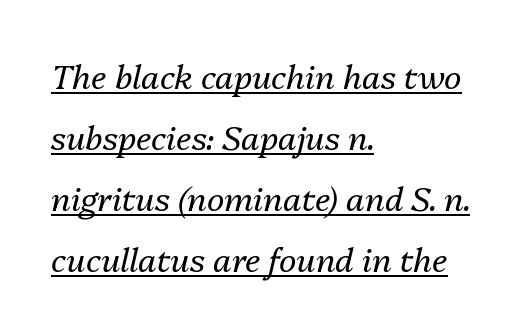
Q: Is the text bold? A: No.
Q: Is the text italic (slanted)? A: Yes, it leans right by about 13 degrees.
Q: Is the text underlined? A: Yes.
Q: How is the paragraph aligned? A: Left-aligned.
Q: Is the spacing between letters normal or unusually wide? A: Normal.
Q: Width (condensed, normal, or wide)? A: Normal.
Q: Stroke contrast? A: Medium.
Q: x-height? A: Medium.
Q: Monospaced? A: No.
